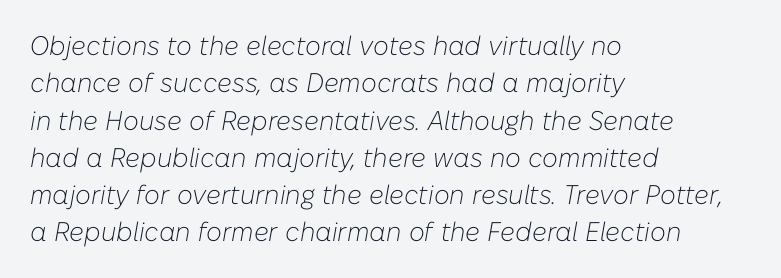
The image shows 27 px text type, italic (leaning right); set left-aligned, normal line spacing (1.38x), normal letter spacing, not underlined.
